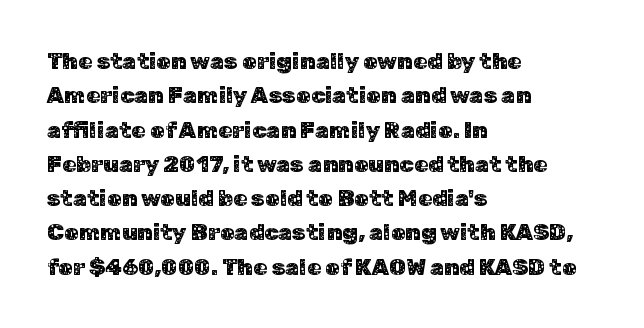
Q: Is the text italic (slanted)? A: No, it is upright.
Q: Is the text underlined? A: No.
Q: How is the paragraph aligned? A: Left-aligned.
Q: Is the spacing between letters normal or unusually wide? A: Normal.
Q: Is the spacing between lines tight, normal or loose? A: Normal.
